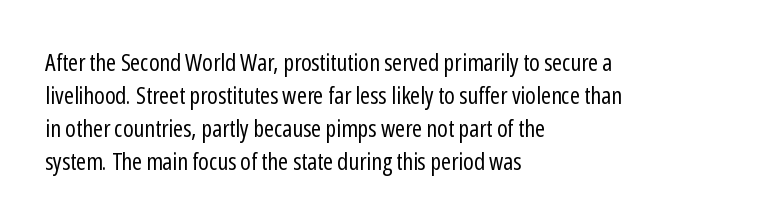
The image shows 24 px text type, upright; set left-aligned, normal line spacing (1.38x), normal letter spacing, not underlined.
